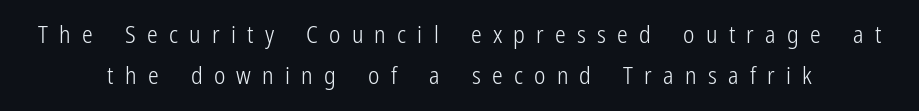
No italicization has been applied; the sample stays upright. Stroke thickness stays within the range of a standard reading face or lighter. Quick note: underline off. A typesetter would call this heavily tracked-out type.
